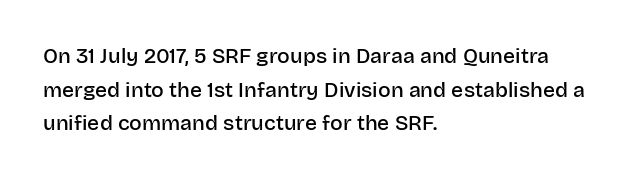
The image shows 21 px text type, upright; set left-aligned, normal line spacing (1.6x), normal letter spacing, not underlined.
